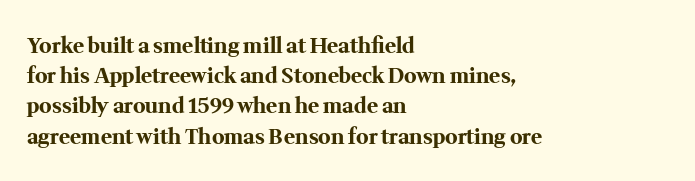
The image shows 21 px bold type, upright; set left-aligned, normal line spacing (1.44x), normal letter spacing, not underlined.
